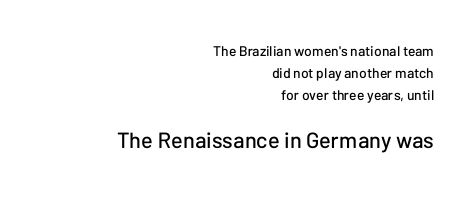
Q: Is the text italic (slanted)? A: No, it is upright.
Q: Is the text underlined? A: No.
Q: How is the paragraph aligned? A: Right-aligned.
Q: Is the spacing between letters normal or unusually wide? A: Normal.
Q: Is the spacing between lines tight, normal or loose? A: Normal.
Q: Which block of text is set in a larger size, the first (top) or the second (bottom)? A: The second (bottom) one.
